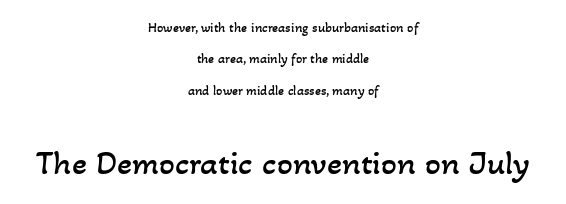
Each letter keeps its own natural width here, so spacing adapts to shape. Line starts and ends both wander, symmetrically. Whoever set this chose breathing room over compactness in the vertical rhythm. Observe the ordinary spacing: letters are neighbours, not strangers.
